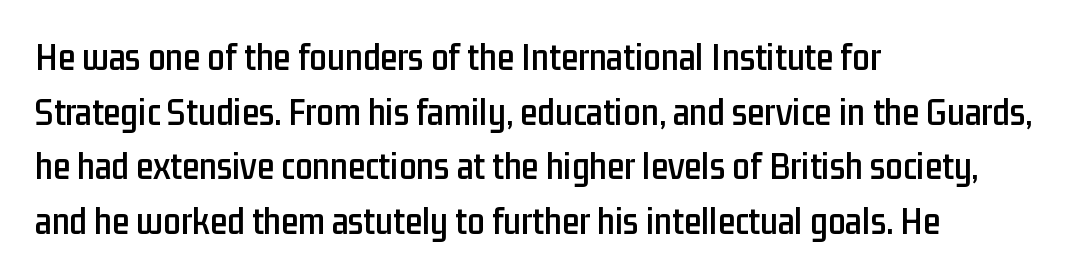
Q: Is the text italic (slanted)? A: No, it is upright.
Q: Is the typeface a serif or a sans-serif typeface? A: Sans-serif.
Q: Is the text underlined? A: No.
Q: How is the paragraph aligned? A: Left-aligned.
Q: Is the spacing between letters normal or unusually wide? A: Normal.
Q: Is the spacing between lines tight, normal or loose? A: Normal.
Q: Width (condensed, normal, or wide)? A: Condensed.
Q: Stroke contrast? A: Low.
Q: x-height? A: Medium.
Q: Monospaced? A: No.
